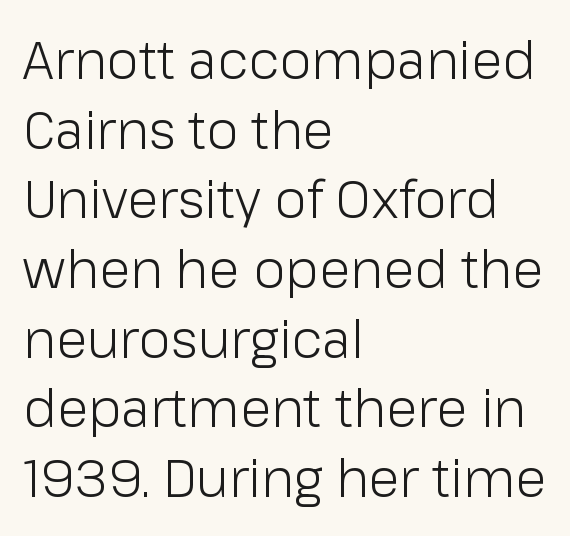
The image shows 52 px light sans-serif type, upright; set left-aligned, normal line spacing (1.34x), normal letter spacing, not underlined; low stroke contrast and a medium x-height.
